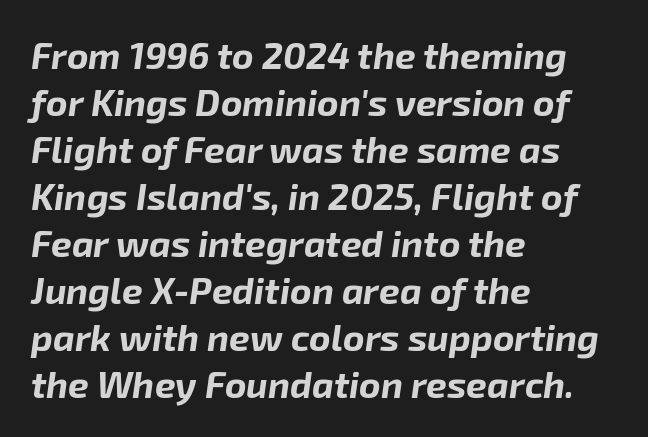
The image shows 37 px bold type, italic (leaning right); set left-aligned, normal line spacing (1.27x), normal letter spacing, not underlined; low stroke contrast and a medium x-height.
